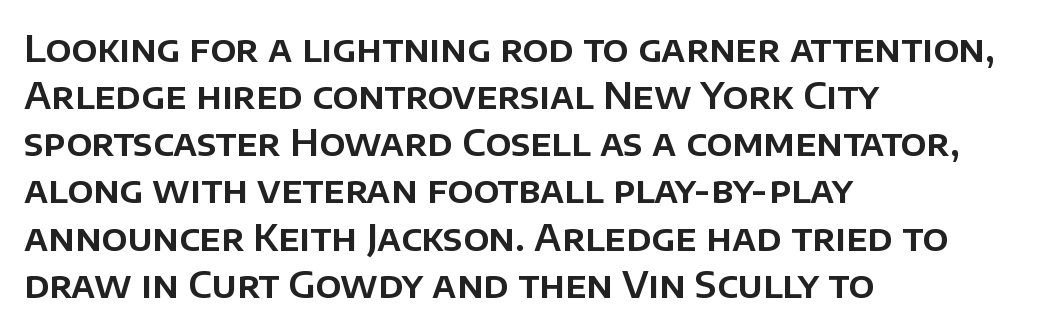
Type style note: lacks serifs. Every stem runs plumb, perpendicular to the baseline. The passage shown is not underscored anywhere. Here the glyphs are tracked normally, forming tight word shapes.
